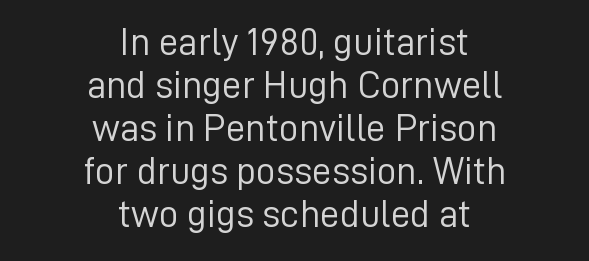
Weight class: somewhere from thin through regular. The typography opts for an upright posture over an oblique one. The designer dialed line spacing down below the default. Decoration check: the copy has no underline. The passage shown is typed in a proportional face where columns would drift.
